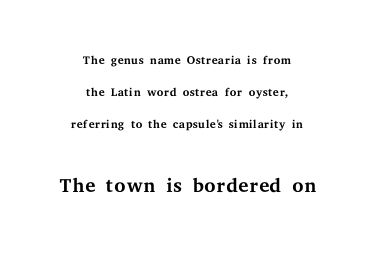
The passage is arranged like a title page — every line centered. Here the second block reads like a headline and the first like body copy. The line texture is even and compact thanks to regular tracking. The designer went with a serif here, giving each stem small feet. Is this a fixed-width face? No — the glyphs have proportional, varying widths. The weight would be labelled regular, book, light, or lighter still.
